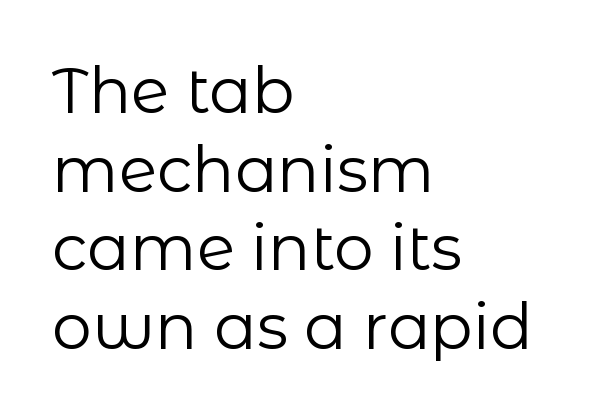
The image shows 63 px regular-weight sans-serif type, upright; set left-aligned, normal line spacing (1.25x), normal letter spacing, not underlined; low stroke contrast and a medium x-height.
